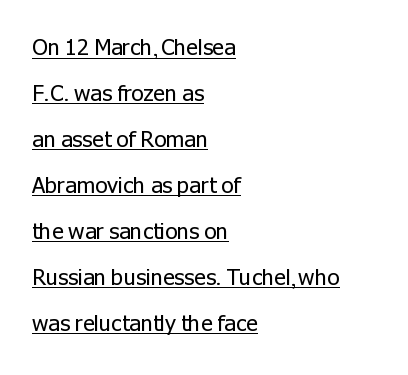
Q: Is the text bold? A: No.
Q: Is the text italic (slanted)? A: No, it is upright.
Q: Is the text underlined? A: Yes.
Q: How is the paragraph aligned? A: Left-aligned.
Q: Is the spacing between letters normal or unusually wide? A: Normal.
Q: Is the spacing between lines tight, normal or loose? A: Loose.
